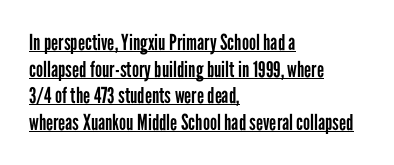
The image shows 22 px text type, upright; set left-aligned, line spacing 1.21x, normal letter spacing, underlined.
